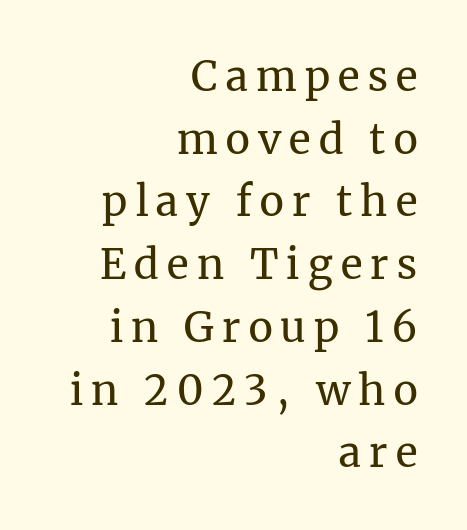
{"serif": "yes", "italic": "no", "bold": "no", "weight": "regular", "width": "normal", "stroke_contrast": "medium", "x_height": "medium", "monospaced": "no", "underline": "no", "align": "right", "line_spacing": "normal", "line_spacing_ratio": 1.53, "letter_spacing": "wide", "letter_spacing_em": 0.2, "glyph_px": 41}
